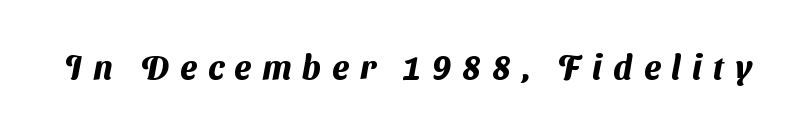
Here the glyphs are tracked loosely, breaking word shapes into spaced letters. No feet cap the strokes, marking this as sans-serif type. Underlining? Definitely not there. These lines are rendered in a variable-pitch font. Pretty heavy lettering here — definitely bold.
